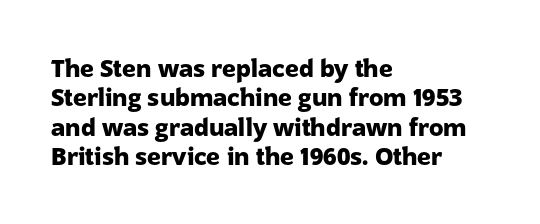
Q: Is the text bold? A: Yes.
Q: Is the text italic (slanted)? A: No, it is upright.
Q: Is the text underlined? A: No.
Q: How is the paragraph aligned? A: Left-aligned.
Q: Is the spacing between letters normal or unusually wide? A: Normal.
